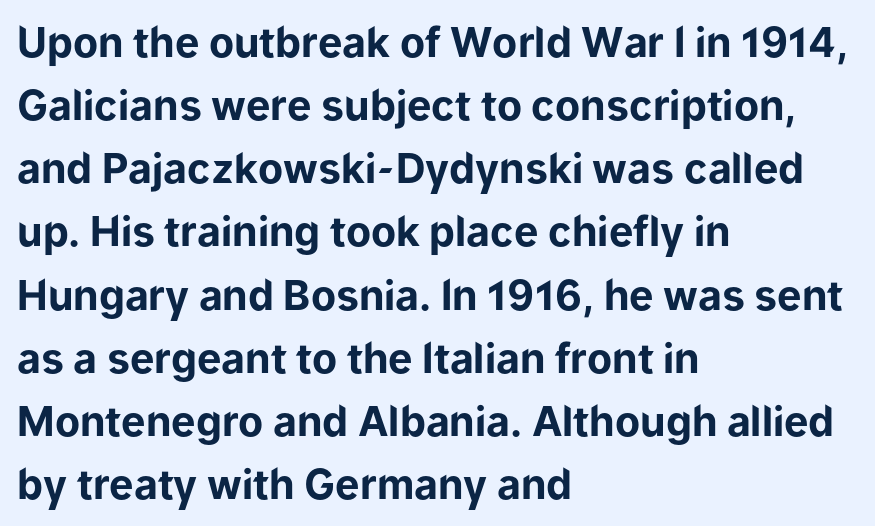
The image shows 41 px bold sans-serif type, upright; set left-aligned, normal line spacing (1.54x), normal letter spacing, not underlined; low stroke contrast and a medium x-height.
